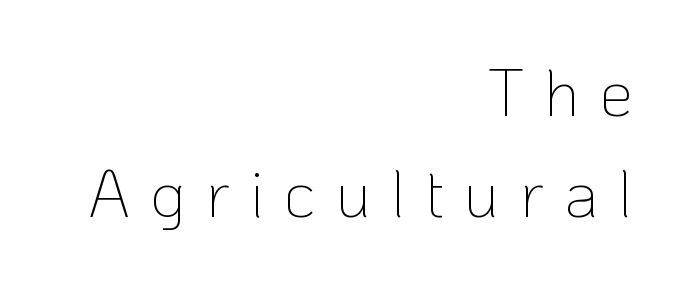
{"serif": "no", "italic": "no", "bold": "no", "weight": "thin", "width": "normal", "stroke_contrast": "low", "x_height": "medium", "monospaced": "no", "underline": "no", "align": "right", "line_spacing": "normal", "line_spacing_ratio": 1.53, "letter_spacing": "wide", "letter_spacing_em": 0.3, "glyph_px": 66}
